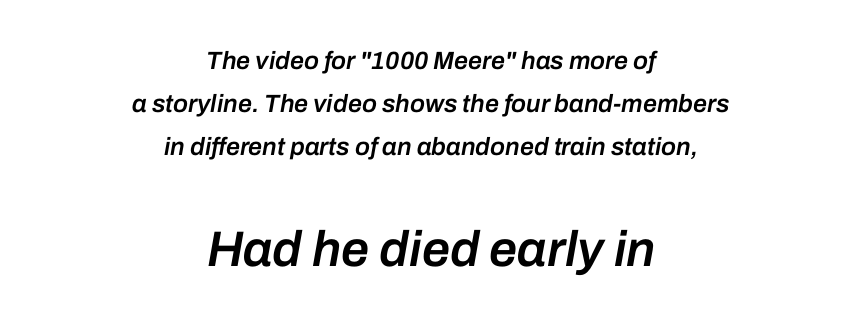
The text carries the slant typical of an italic or oblique font. Unmarked baselines from the first word to the last. How are the letters spaced? Ordinarily, with no added tracking. Compared with an ordinary text face, these strokes are moderately heavier — a semibold.
